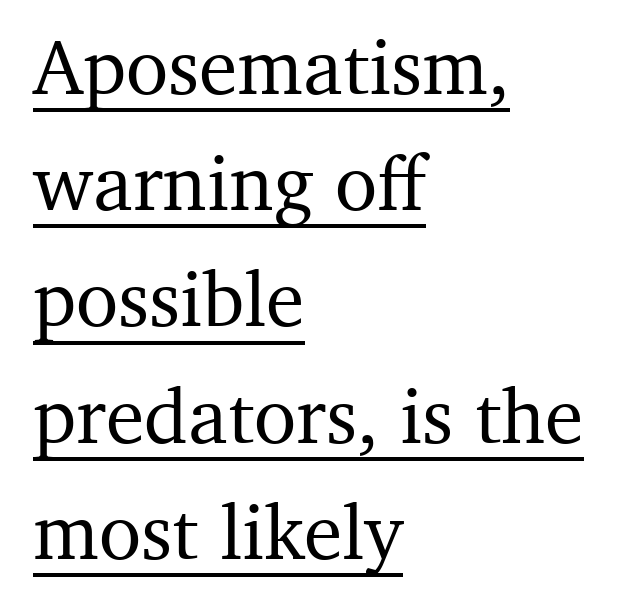
The image shows 78 px serif type, upright; set left-aligned, normal line spacing (1.49x), normal letter spacing, underlined; medium stroke contrast and a medium x-height.
